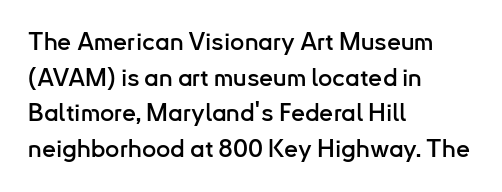
Glyph-to-glyph distance matches everyday printed text. The baseline area is clear. These lines are set flush left with a ragged right edge. Designer's note — italics off, roman on. The rendering uses a moderate line-height, typical for paragraphs.
